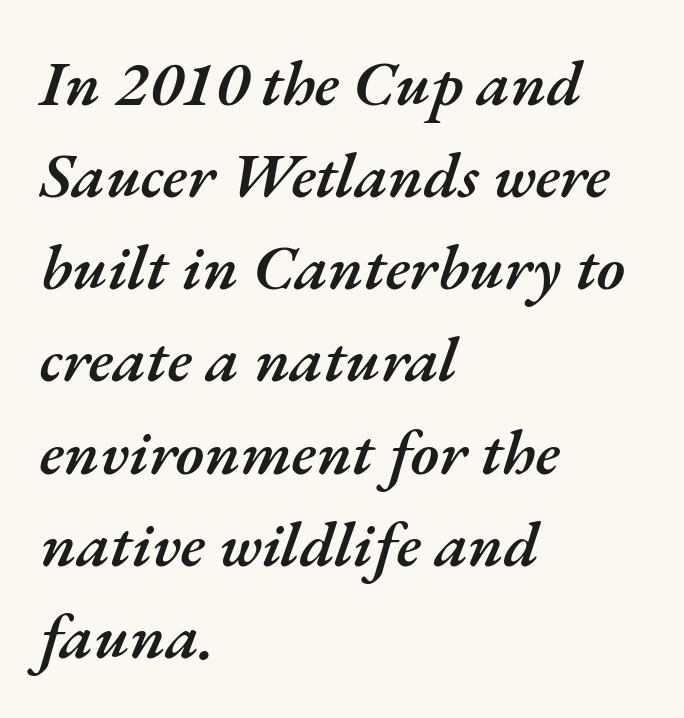
The image shows 64 px semibold type, italic (leaning right); set left-aligned, normal line spacing (1.44x), normal letter spacing, not underlined; medium stroke contrast and a small x-height.
